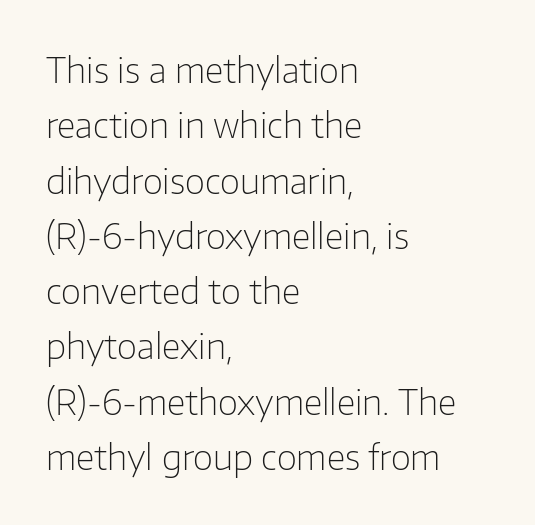
The image shows 35 px light sans-serif type, upright; set left-aligned, normal line spacing (1.58x), normal letter spacing, not underlined; low stroke contrast and a medium x-height.
